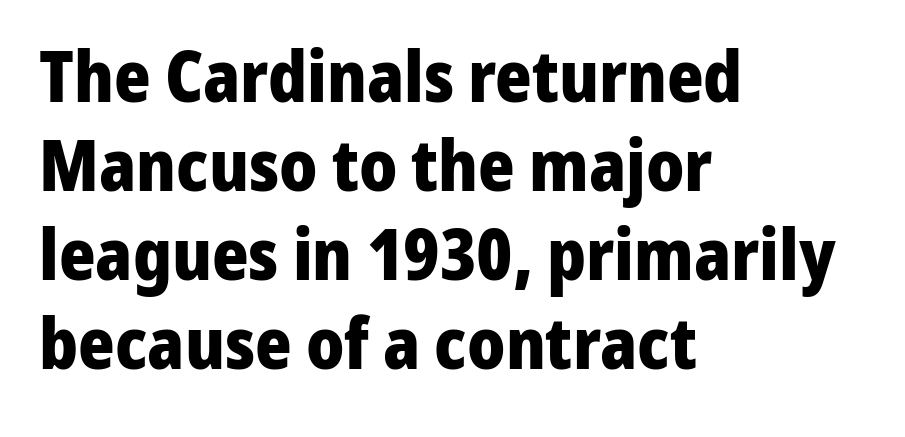
Classification — sans serif. These lines keep a tight, regular rhythm from letter to letter. Heft: maximum for text — a bold. Decoration check: the copy has no underline.
